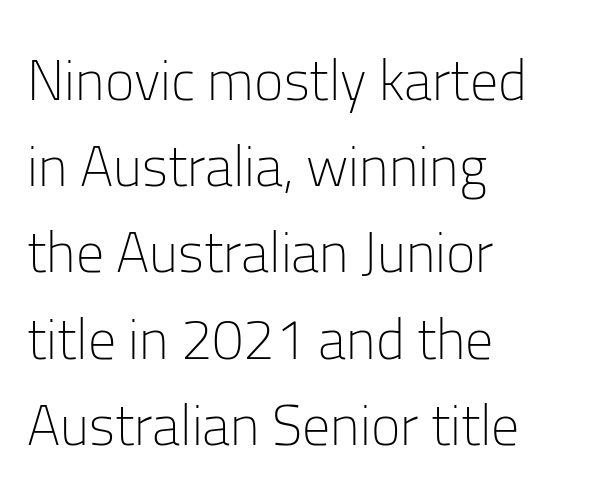
The image shows 56 px light sans-serif type, upright; set left-aligned, normal line spacing (1.54x), normal letter spacing, not underlined; low stroke contrast and a medium x-height.
